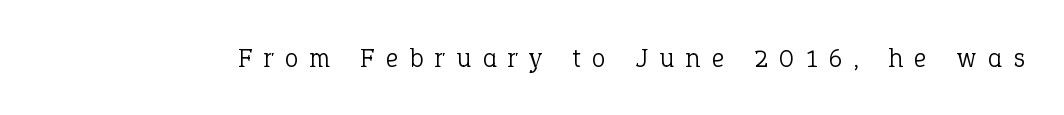
{"italic": "no", "bold": "no", "underline": "no", "letter_spacing": "wide", "letter_spacing_em": 0.44, "glyph_px": 27}
